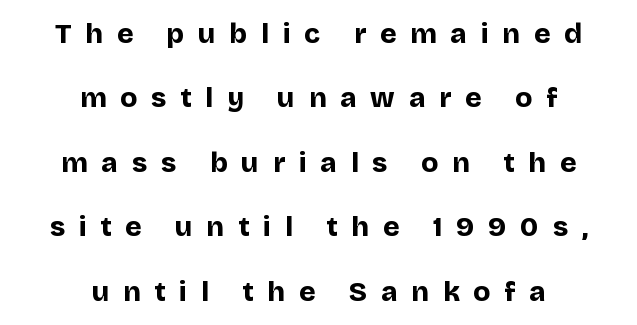
Q: Is the text bold? A: Yes.
Q: Is the text italic (slanted)? A: No, it is upright.
Q: Is the typeface a serif or a sans-serif typeface? A: Sans-serif.
Q: Is the text underlined? A: No.
Q: How is the paragraph aligned? A: Centered.
Q: Is the spacing between letters normal or unusually wide? A: Unusually wide.
Q: Is the spacing between lines tight, normal or loose? A: Loose.
Q: Width (condensed, normal, or wide)? A: Normal.
Q: Stroke contrast? A: Low.
Q: x-height? A: Large.
Q: Monospaced? A: No.
